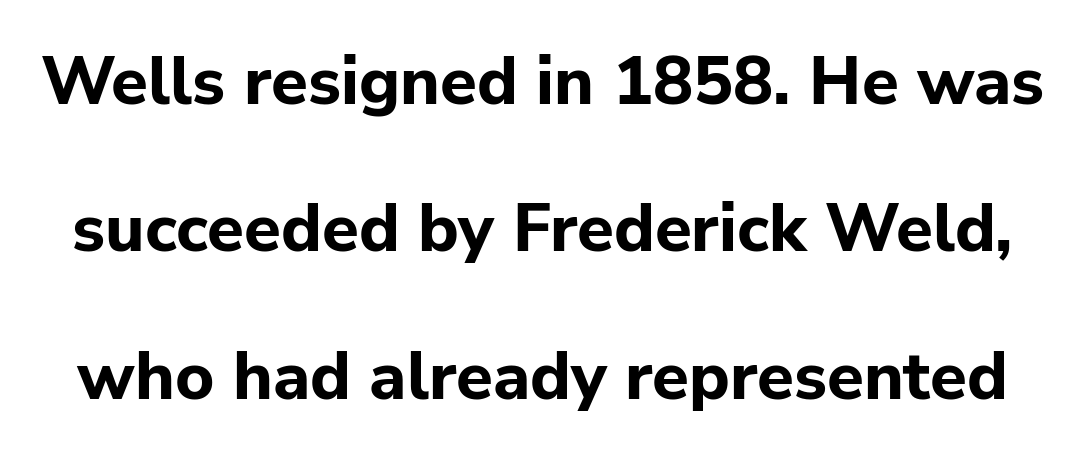
The image shows 67 px bold sans-serif type, upright; set loose line spacing (2.2x), normal letter spacing, not underlined; low stroke contrast and a medium x-height.
